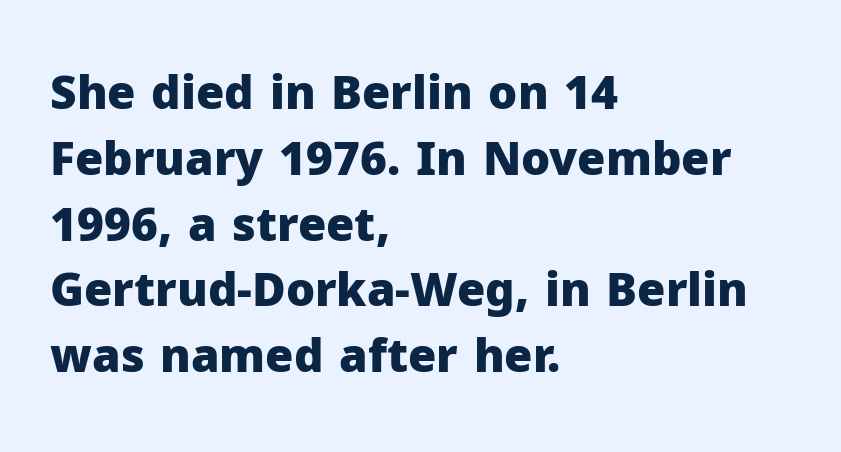
Every character sits straight up, as roman type does. In CSS terms this would be text-align: left. The face used here is rendered with its standard letterfit. Weight: bold. Varying glyph widths throughout — classic text-font behaviour. Stroke terminals: plain, sans-serif.
